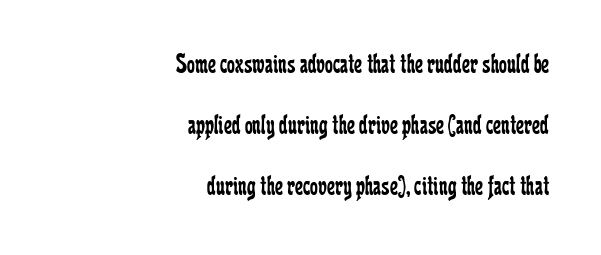
The image shows 28 px regular-weight, condensed serif type, upright; set right-aligned, loose line spacing (2.18x), normal letter spacing, not underlined; low stroke contrast and a medium x-height.
